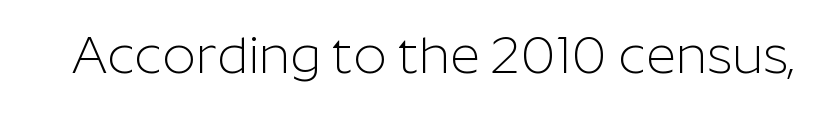
{"serif": "no", "italic": "no", "bold": "no", "weight": "light", "width": "normal", "stroke_contrast": "low", "x_height": "medium", "monospaced": "no", "underline": "no", "letter_spacing": "normal", "letter_spacing_em": 0.0, "glyph_px": 52}
